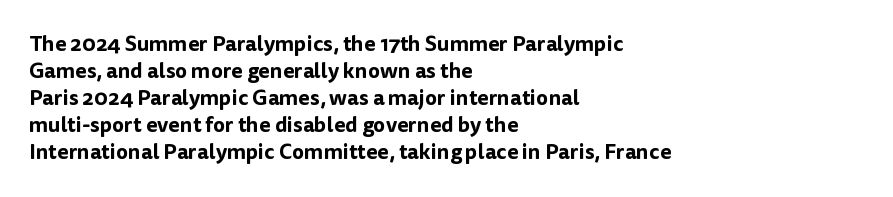
{"italic": "no", "underline": "no", "align": "left", "line_spacing": "normal", "line_spacing_ratio": 1.28, "letter_spacing": "normal", "letter_spacing_em": 0.0, "glyph_px": 21}
